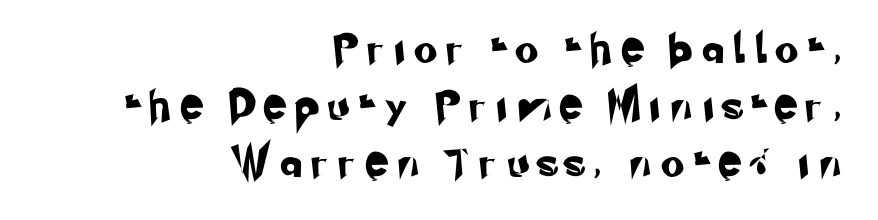
Q: Is the typeface a serif or a sans-serif typeface? A: Sans-serif.
Q: Is the text underlined? A: No.
Q: How is the paragraph aligned? A: Right-aligned.
Q: Is the spacing between letters normal or unusually wide? A: Unusually wide.
Q: Is the spacing between lines tight, normal or loose? A: Loose.
Q: Width (condensed, normal, or wide)? A: Normal.
Q: Stroke contrast? A: Low.
Q: x-height? A: Small.
Q: Monospaced? A: No.
